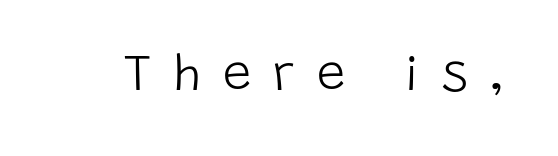
Q: Is the text bold? A: No.
Q: Is the text italic (slanted)? A: No, it is upright.
Q: Is the typeface a serif or a sans-serif typeface? A: Sans-serif.
Q: Is the text underlined? A: No.
Q: Is the spacing between letters normal or unusually wide? A: Unusually wide.
Q: Width (condensed, normal, or wide)? A: Normal.
Q: Stroke contrast? A: Low.
Q: x-height? A: Large.
Q: Monospaced? A: No.
